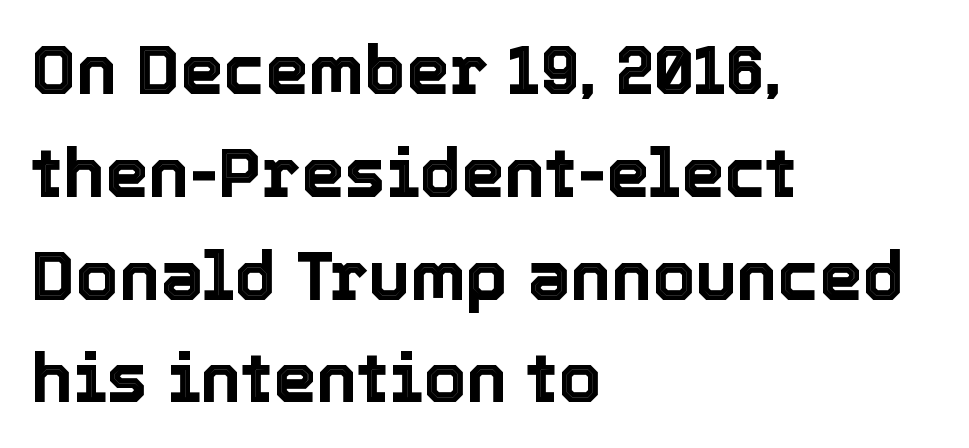
Teacher's note: observe the even left margin — that is flush-left alignment. The specimen omits any rule beneath the text block's lines. Note the varied advance widths — an 'i' is clearly narrower than an 'm'. The axis of the letterforms is exactly vertical.
